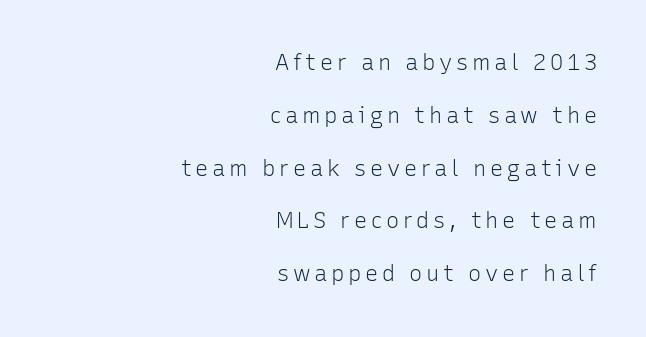
{"italic": "no", "bold": "no", "underline": "no", "align": "right", "line_spacing": "loose", "line_spacing_ratio": 2.4, "glyph_px": 22}
